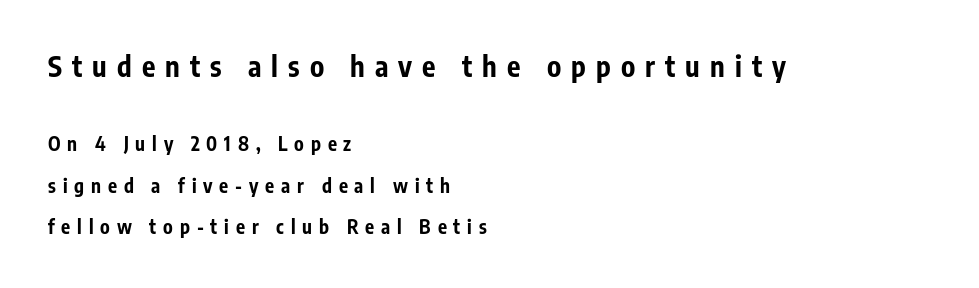
{"serif": "no", "italic": "no", "bold": "yes", "weight": "bold", "width": "condensed", "stroke_contrast": "low", "x_height": "medium", "monospaced": "no", "underline": "no", "align": "left", "line_spacing": "loose", "line_spacing_ratio": 2.18, "letter_spacing": "wide", "letter_spacing_em": 0.36, "larger_block": "first", "size_ratio": 1.47, "glyph_px": 28}
